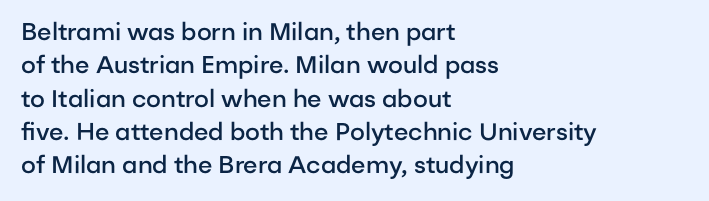
{"italic": "no", "bold": "semi", "underline": "no", "align": "left", "line_spacing": "normal", "line_spacing_ratio": 1.39, "letter_spacing": "normal", "letter_spacing_em": 0.0, "glyph_px": 24}
